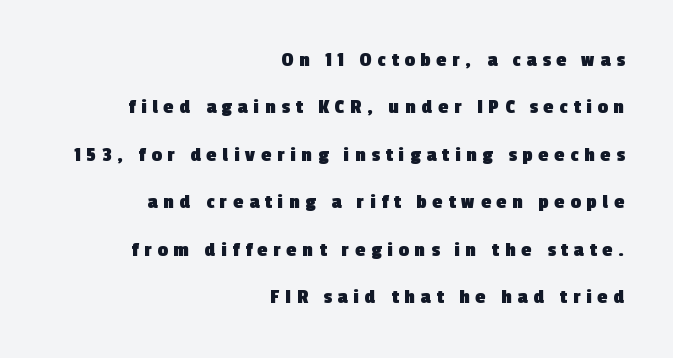
{"bold": "yes", "underline": "no", "align": "right", "line_spacing": "loose", "line_spacing_ratio": 2.37, "letter_spacing": "wide", "letter_spacing_em": 0.29, "glyph_px": 20}
